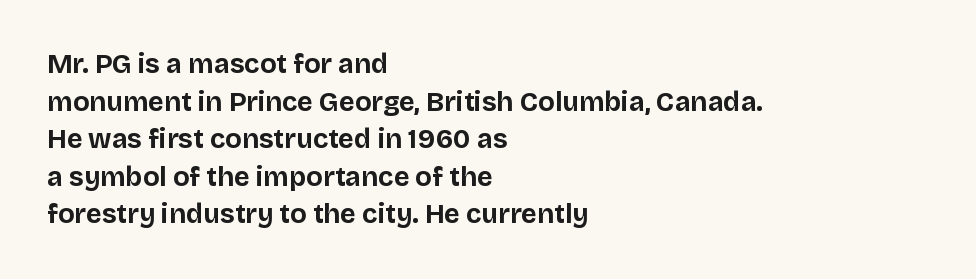
{"italic": "no", "bold": "yes", "underline": "no", "align": "left", "line_spacing": "normal", "line_spacing_ratio": 1.39, "letter_spacing": "normal", "letter_spacing_em": 0.0, "glyph_px": 27}
